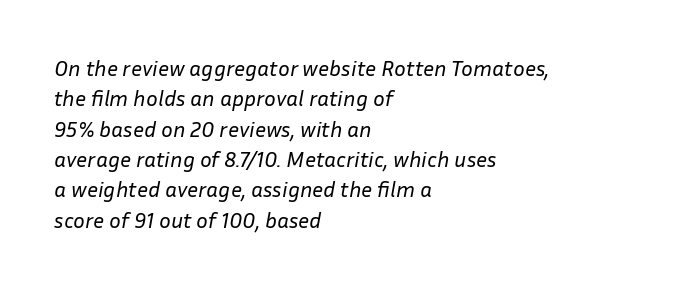
{"italic": "yes", "lean": "right", "slant_degrees": 10, "bold": "no", "underline": "no", "align": "left", "line_spacing": "normal", "line_spacing_ratio": 1.38, "letter_spacing": "normal", "letter_spacing_em": 0.0, "glyph_px": 22}
